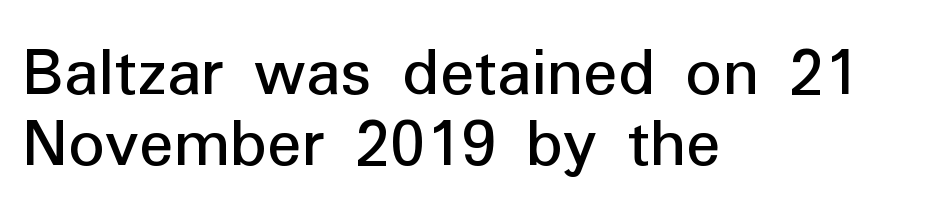
The image shows 72 px sans-serif type, upright; set left-aligned, tight line spacing (0.98x), normal letter spacing, not underlined; low stroke contrast and a medium x-height.
